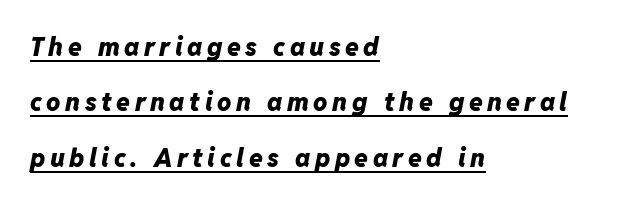
The image shows 25 px bold type, italic (leaning right); set left-aligned, loose line spacing (2.22x), underlined.
